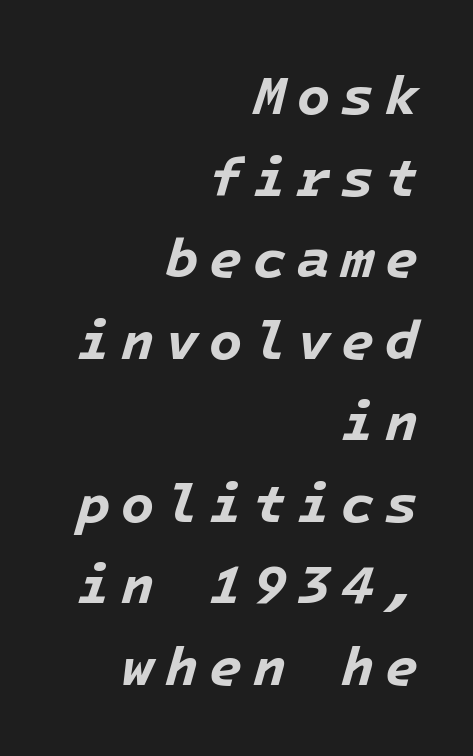
The image shows 54 px bold type, italic (leaning right); set right-aligned, normal line spacing (1.51x), unusually wide letter spacing (+0.2 em), not underlined; low stroke contrast and a medium x-height.
